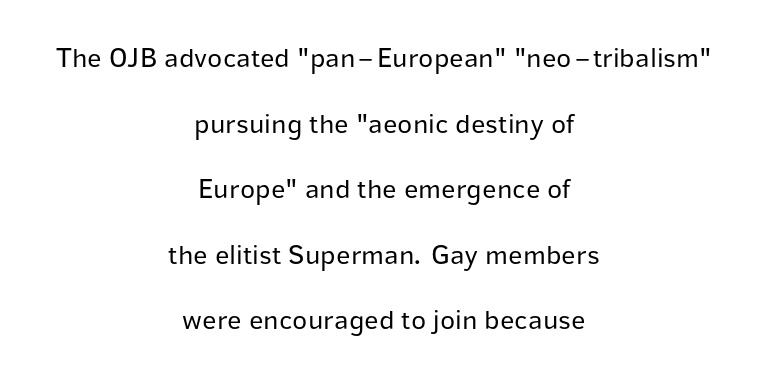
{"serif": "no", "italic": "no", "bold": "no", "weight": "regular", "width": "normal", "stroke_contrast": "low", "x_height": "medium", "monospaced": "no", "underline": "no", "align": "center", "line_spacing": "loose", "line_spacing_ratio": 2.34, "letter_spacing": "normal", "letter_spacing_em": 0.0, "glyph_px": 28}
